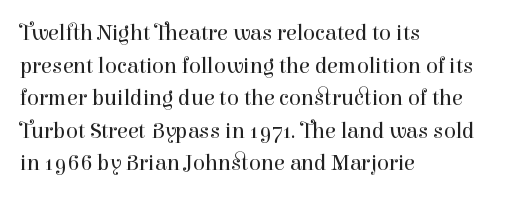
Q: Is the text bold? A: No.
Q: Is the text italic (slanted)? A: No, it is upright.
Q: Is the text underlined? A: No.
Q: How is the paragraph aligned? A: Left-aligned.
Q: Is the spacing between letters normal or unusually wide? A: Normal.
Q: Is the spacing between lines tight, normal or loose? A: Normal.
